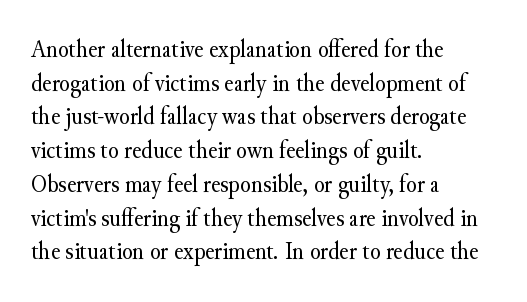
Honestly, there is no underline to notice here at all. When letters stand straight like this, we call the style roman or upright. The passage shown stacks its lines at a standard gap. Horizontal alignment here is leftward, the default for most running prose. Ink coverage per letter is moderate at most.
